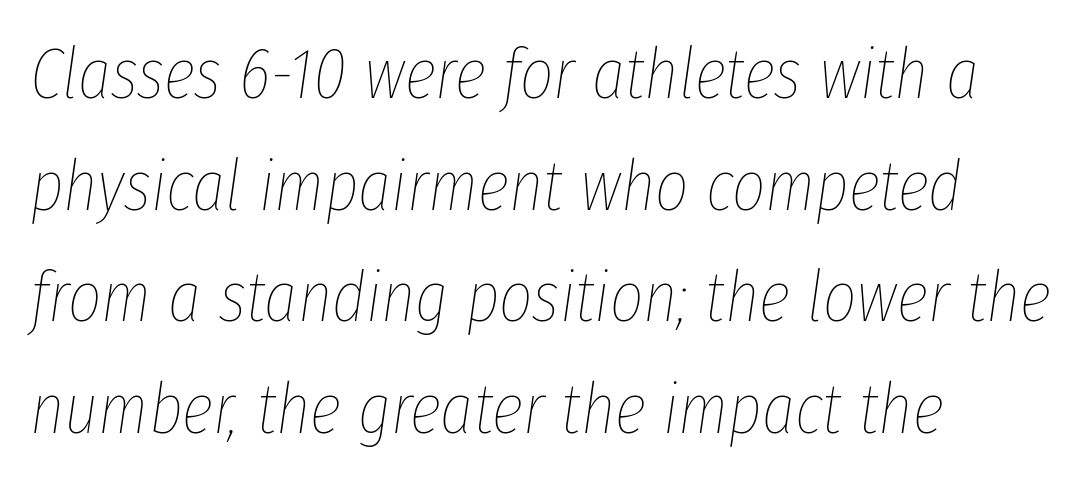
{"italic": "yes", "lean": "right", "slant_degrees": 8, "bold": "no", "weight": "thin", "width": "condensed", "stroke_contrast": "low", "x_height": "medium", "monospaced": "no", "underline": "no", "align": "left", "line_spacing": "normal", "line_spacing_ratio": 1.55, "letter_spacing": "normal", "letter_spacing_em": 0.0, "glyph_px": 72}
